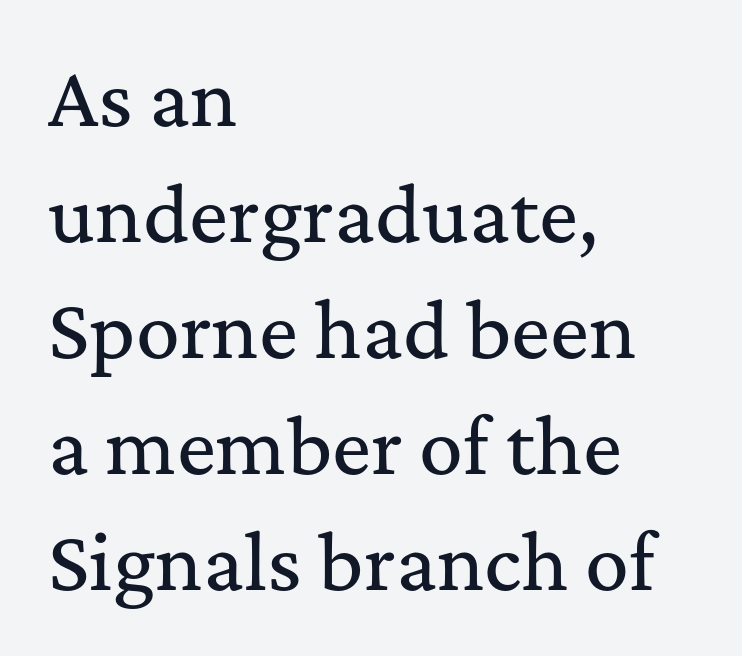
The image shows 73 px serif type, upright; set left-aligned, normal line spacing (1.59x), normal letter spacing, not underlined; medium stroke contrast and a medium x-height.
